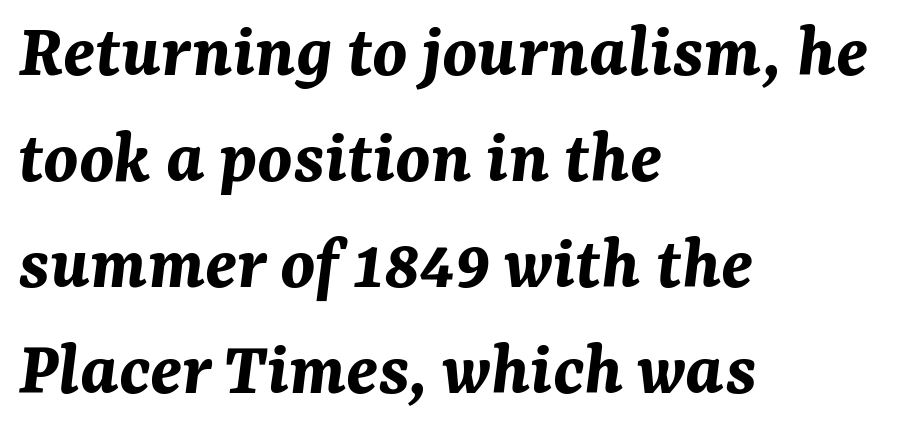
The image shows 78 px bold type, italic (leaning right); set left-aligned, normal line spacing (1.36x), normal letter spacing, not underlined; medium stroke contrast and a medium x-height.
